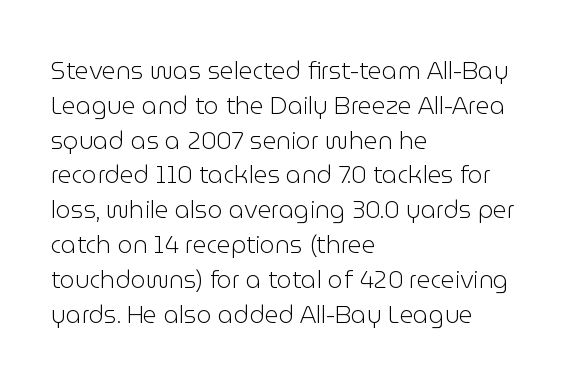
{"italic": "no", "bold": "no", "underline": "no", "align": "left", "line_spacing": "normal", "line_spacing_ratio": 1.45, "letter_spacing": "normal", "letter_spacing_em": 0.0, "glyph_px": 24}
